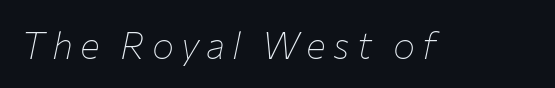
{"italic": "yes", "lean": "right", "slant_degrees": 12, "bold": "no", "weight": "thin", "width": "normal", "stroke_contrast": "low", "x_height": "medium", "monospaced": "no", "underline": "no", "glyph_px": 37}
